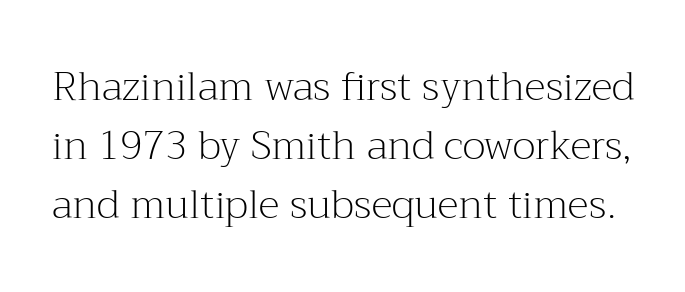
{"serif": "yes", "italic": "no", "bold": "no", "weight": "light", "width": "normal", "stroke_contrast": "medium", "x_height": "medium", "monospaced": "no", "underline": "no", "line_spacing": "normal", "line_spacing_ratio": 1.47, "letter_spacing": "normal", "letter_spacing_em": 0.0, "glyph_px": 40}
